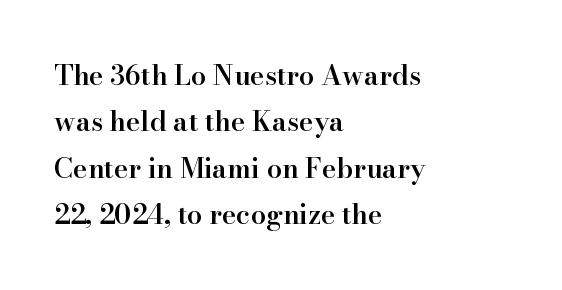
{"italic": "no", "bold": "semi", "underline": "no", "align": "left", "line_spacing_ratio": 1.72, "letter_spacing": "normal", "letter_spacing_em": 0.0, "glyph_px": 27}
